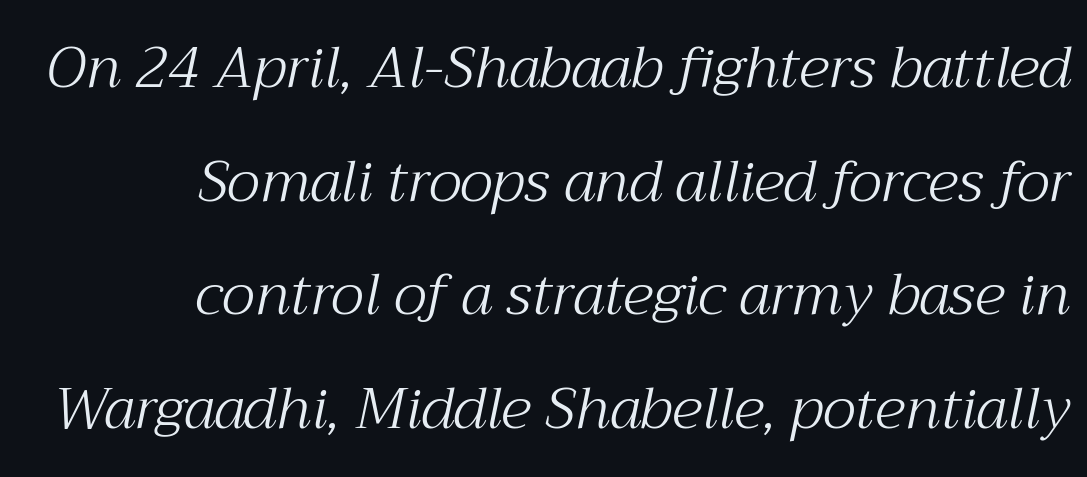
{"serif": "yes", "italic": "yes", "lean": "right", "slant_degrees": 12, "bold": "no", "weight": "light", "width": "normal", "stroke_contrast": "medium", "x_height": "medium", "monospaced": "no", "underline": "no", "align": "right", "line_spacing": "loose", "line_spacing_ratio": 1.96, "letter_spacing": "normal", "letter_spacing_em": 0.0, "glyph_px": 58}
